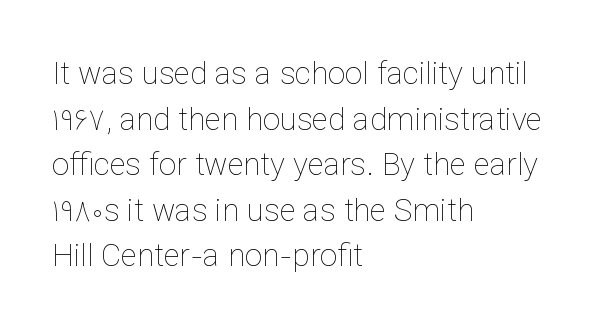
The weight would be labelled regular, book, light, or lighter still. The zone under the glyphs is completely vacant. If you measured baseline to baseline, you'd find a middling distance. Do the characters align in a grid? No, the font is proportional. The gaps between neighbouring characters are ordinary and unremarkable. Notice how the stems are strictly vertical — no italics here.
